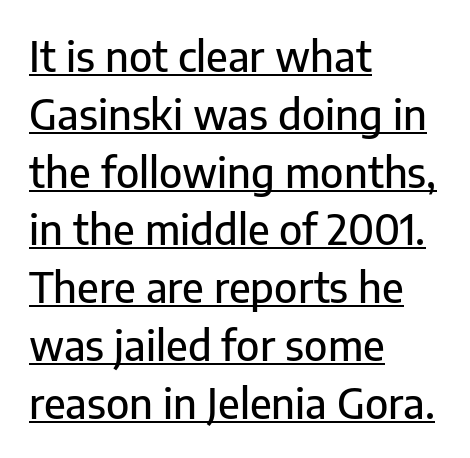
Q: Is the text italic (slanted)? A: No, it is upright.
Q: Is the typeface a serif or a sans-serif typeface? A: Sans-serif.
Q: Is the text underlined? A: Yes.
Q: How is the paragraph aligned? A: Left-aligned.
Q: Is the spacing between letters normal or unusually wide? A: Normal.
Q: Is the spacing between lines tight, normal or loose? A: Normal.
Q: Width (condensed, normal, or wide)? A: Normal.
Q: Stroke contrast? A: Low.
Q: x-height? A: Medium.
Q: Monospaced? A: No.
